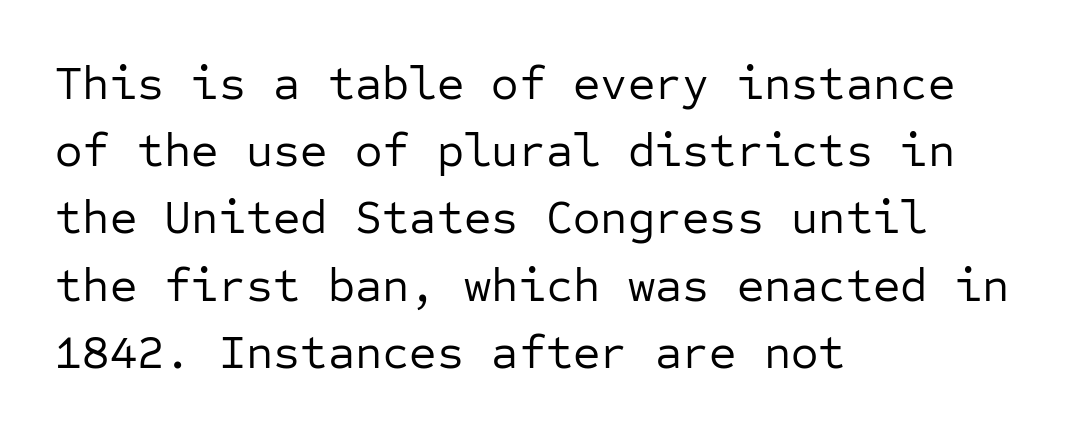
The characters are drawn with everyday or finer stroke widths. Visually the block forms a straight wall on the left and a jagged coastline on the right. Interline gaps are of average width in this sample. The font family rendered here belongs to the sans-serif group. Think of a typewriter: that constant character pitch is what you see here. A clean baseline with only descenders dipping below it.
